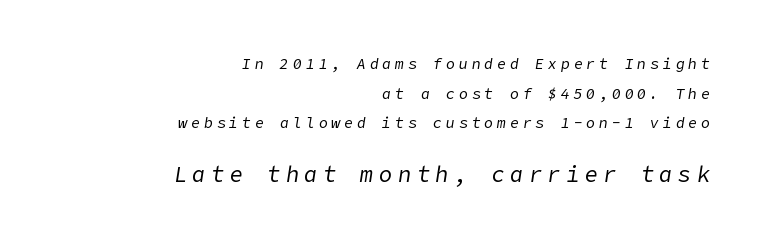
The face used here appears at its bigger size in the lower chunk. The ragged edge is on the left, which tells us the setting is flush right. The block of text is sparse from top to bottom, with ample space between rows. Italic? Definitely — the glyphs are oblique.
